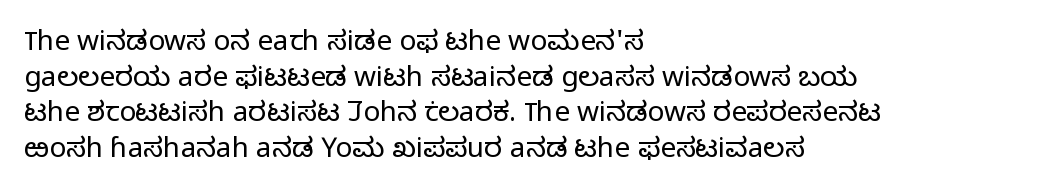
The horizontal fit of the characters is conventional and even. Left-aligned paragraph, ragged on the right. No word sits above an underline. Note the varied advance widths — an 'i' is clearly narrower than an 'm'.
